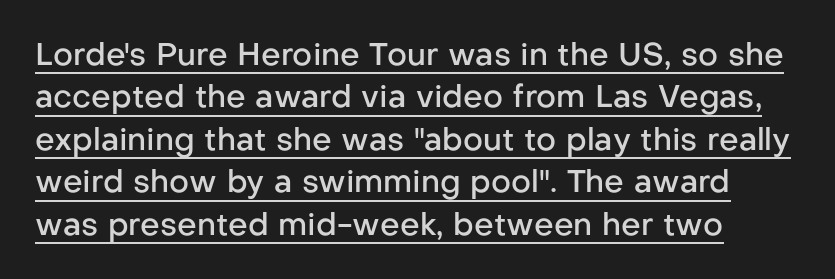
Q: Is the text bold? A: Semi-bold.
Q: Is the text italic (slanted)? A: No, it is upright.
Q: Is the typeface a serif or a sans-serif typeface? A: Sans-serif.
Q: Is the text underlined? A: Yes.
Q: How is the paragraph aligned? A: Left-aligned.
Q: Is the spacing between letters normal or unusually wide? A: Normal.
Q: Is the spacing between lines tight, normal or loose? A: Normal.
Q: Width (condensed, normal, or wide)? A: Normal.
Q: Stroke contrast? A: Low.
Q: x-height? A: Medium.
Q: Monospaced? A: No.
